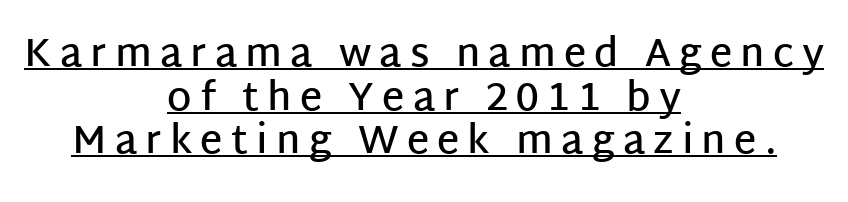
What's the leading like? Squeezed, with rows nearly overlapping. If you folded the block vertically in half, each line would mirror itself in length. A bit beefed up — I'd call it semibold rather than bold. Regarding serifs, this sample does without them.
